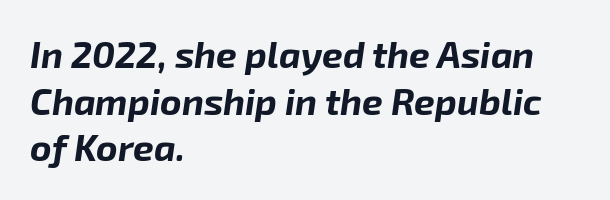
{"italic": "yes", "lean": "right", "slant_degrees": 8, "bold": "yes", "weight": "bold", "width": "normal", "stroke_contrast": "low", "x_height": "medium", "monospaced": "no", "underline": "no", "align": "left", "line_spacing": "normal", "line_spacing_ratio": 1.26, "letter_spacing": "normal", "letter_spacing_em": 0.0, "glyph_px": 37}
